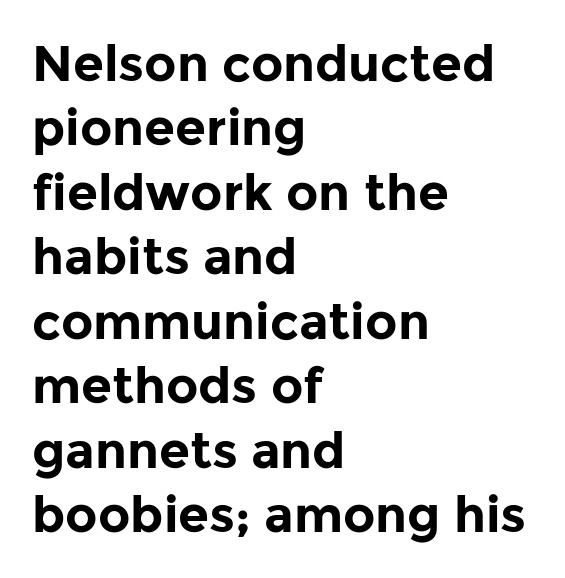
Left-aligned paragraph, ragged on the right. Is this a fixed-width face? No — the glyphs have proportional, varying widths. Nothing sits at the stroke ends, so this counts as sans-serif. Compared with typical body copy, the letter spacing here is the same. This is roman type, the default non-slanted kind.
